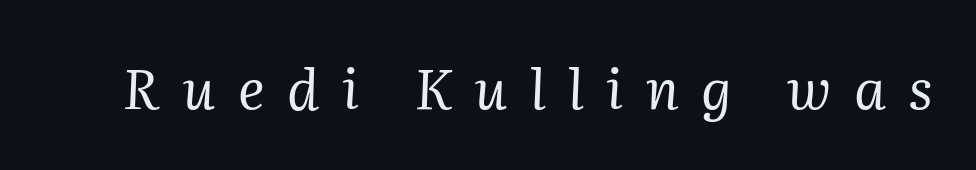
Q: Is the text bold? A: No.
Q: Is the text italic (slanted)? A: Yes, it leans right by about 2 degrees.
Q: Is the typeface a serif or a sans-serif typeface? A: Serif.
Q: Is the text underlined? A: No.
Q: Is the spacing between letters normal or unusually wide? A: Unusually wide.
Q: Width (condensed, normal, or wide)? A: Normal.
Q: Stroke contrast? A: Medium.
Q: x-height? A: Medium.
Q: Monospaced? A: No.
